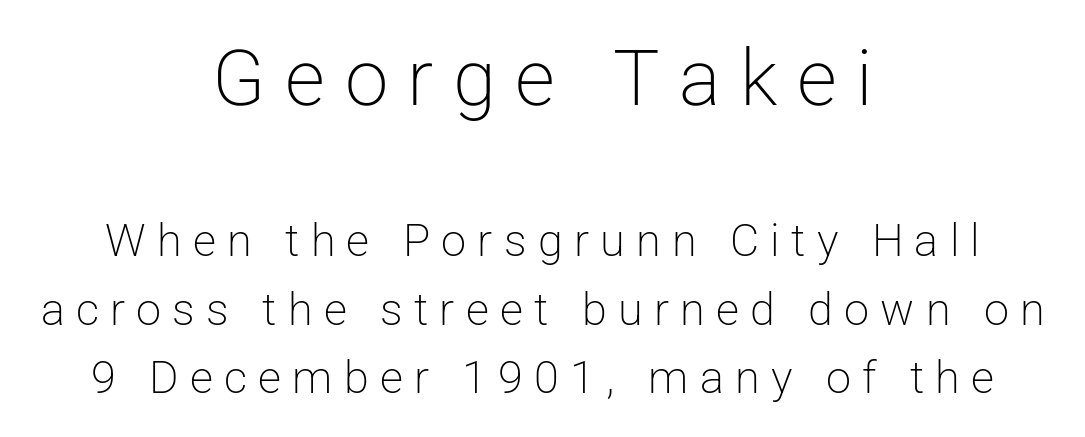
The image shows 78 px light sans-serif type, upright; set centered, normal line spacing (1.53x), unusually wide letter spacing (+0.25 em), not underlined; the first (top) block is 1.73x larger; low stroke contrast and a medium x-height.
